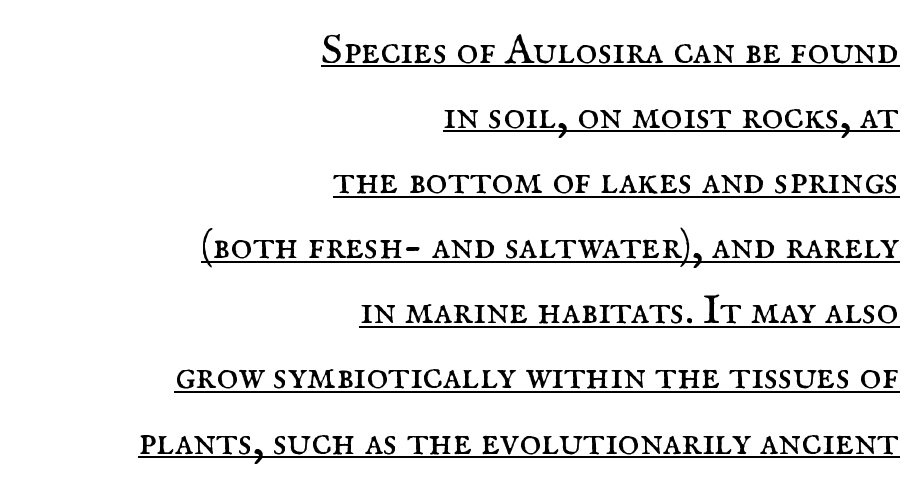
Q: Is the text bold? A: No.
Q: Is the text italic (slanted)? A: No, it is upright.
Q: Is the typeface a serif or a sans-serif typeface? A: Serif.
Q: Is the text underlined? A: Yes.
Q: How is the paragraph aligned? A: Right-aligned.
Q: Is the spacing between letters normal or unusually wide? A: Normal.
Q: Is the spacing between lines tight, normal or loose? A: Normal.
Q: Width (condensed, normal, or wide)? A: Normal.
Q: Stroke contrast? A: Medium.
Q: x-height? A: Small.
Q: Monospaced? A: No.
